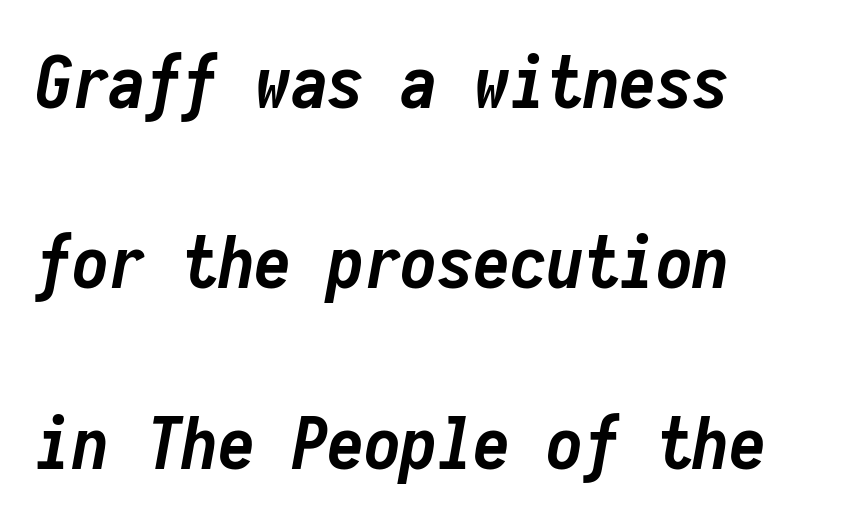
The image shows 73 px semibold, condensed type, italic (leaning right), monospaced; set left-aligned, loose line spacing (2.47x), normal letter spacing, not underlined; low stroke contrast and a medium x-height.
